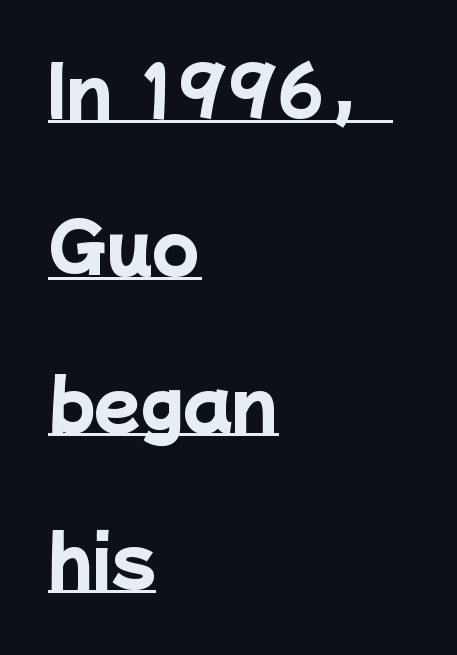
Q: Is the text bold? A: Yes.
Q: Is the typeface a serif or a sans-serif typeface? A: Sans-serif.
Q: Is the text underlined? A: Yes.
Q: How is the paragraph aligned? A: Left-aligned.
Q: Is the spacing between letters normal or unusually wide? A: Normal.
Q: Is the spacing between lines tight, normal or loose? A: Loose.
Q: Width (condensed, normal, or wide)? A: Normal.
Q: Stroke contrast? A: Low.
Q: x-height? A: Medium.
Q: Monospaced? A: No.
